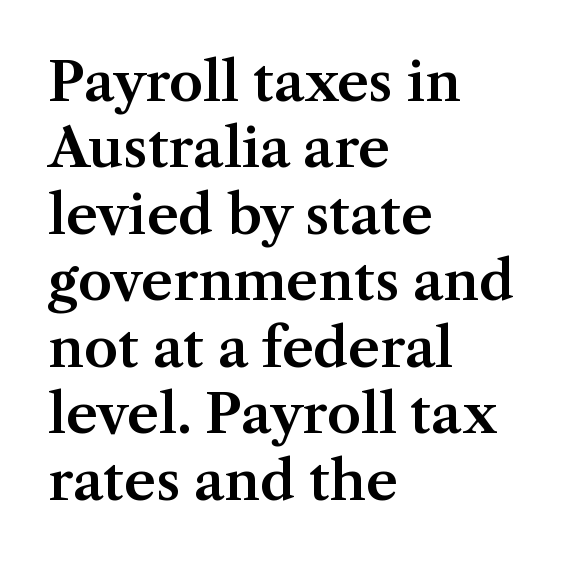
Is this a fixed-width face? No — the glyphs have proportional, varying widths. A typesetter would call this zero additional tracking. Serifs: yes, visible at the terminals of the letterforms. Descenders are the only things crossing below the line.
